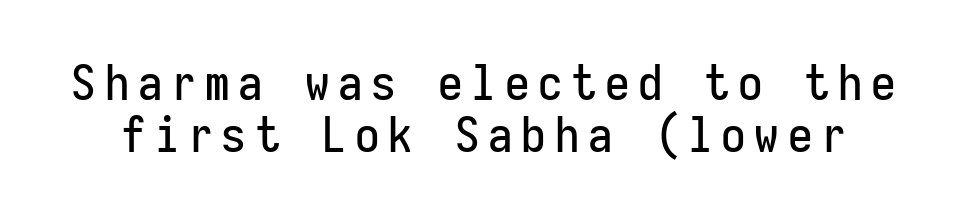
No italicization has been applied; the sample stays upright. Whoever set this chose condensed vertical rhythm over breathing room. The face used here is a sans, in the tradition of grotesques and geometrics. The face used here is monospaced, like something from a code editor. Anything drawn beneath the words? Only blank space.
